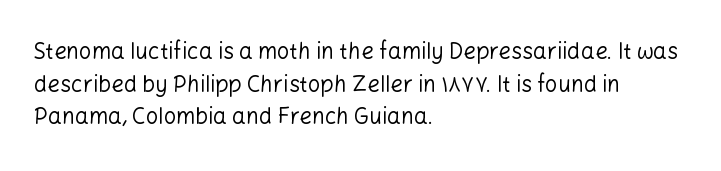
Q: Is the text bold? A: No.
Q: Is the text italic (slanted)? A: No, it is upright.
Q: Is the text underlined? A: No.
Q: How is the paragraph aligned? A: Left-aligned.
Q: Is the spacing between letters normal or unusually wide? A: Normal.
Q: Is the spacing between lines tight, normal or loose? A: Normal.
